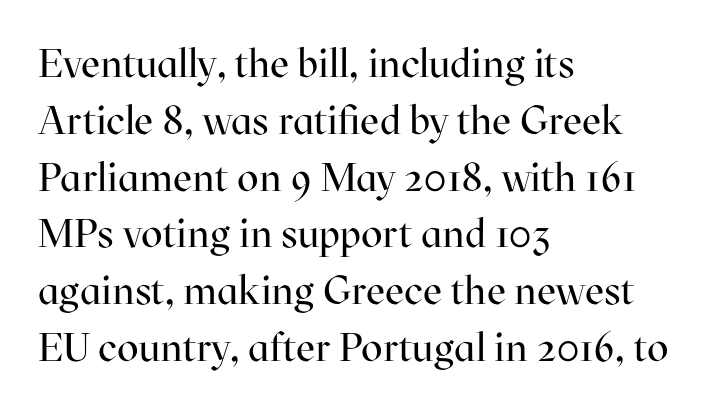
{"serif": "yes", "italic": "no", "bold": "no", "weight": "regular", "width": "normal", "stroke_contrast": "high", "x_height": "medium", "monospaced": "no", "underline": "no", "align": "left", "line_spacing": "normal", "line_spacing_ratio": 1.42, "letter_spacing": "normal", "letter_spacing_em": 0.0, "glyph_px": 40}
